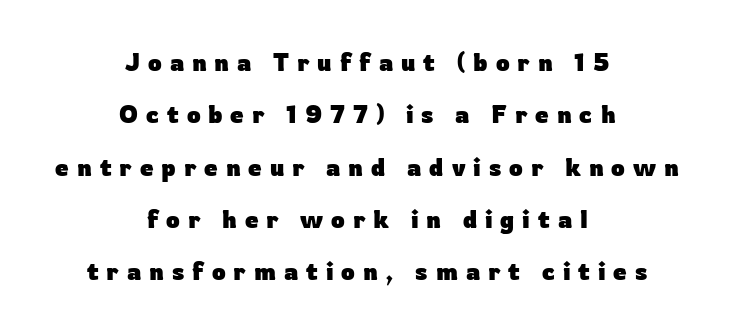
{"italic": "no", "bold": "yes", "underline": "no", "align": "center", "line_spacing": "loose", "line_spacing_ratio": 2.18, "letter_spacing": "wide", "letter_spacing_em": 0.33, "glyph_px": 24}
